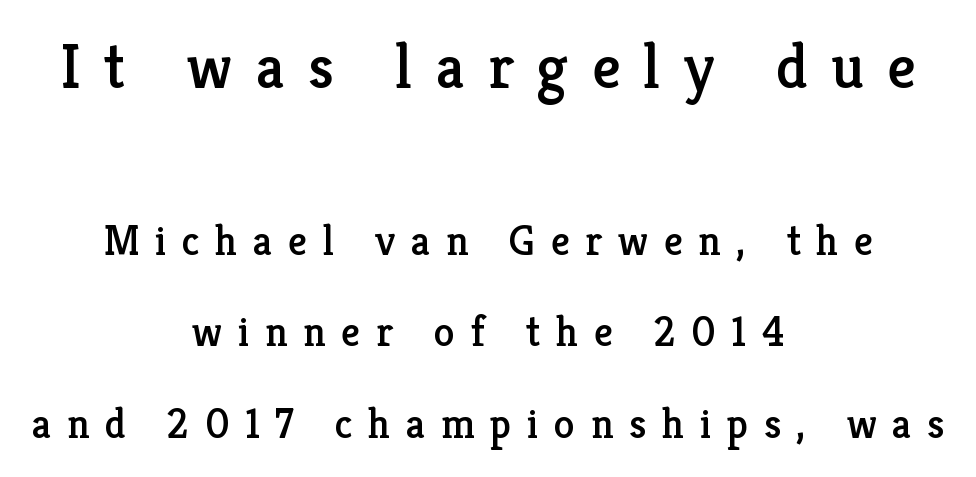
Honestly, the rows look like they've been pulled way apart. When letters stand straight like this, we call the style roman or upright. Students, note that the glyphs here are deliberately spaced far apart. Old-style or modern, the face here clearly has serifs.
